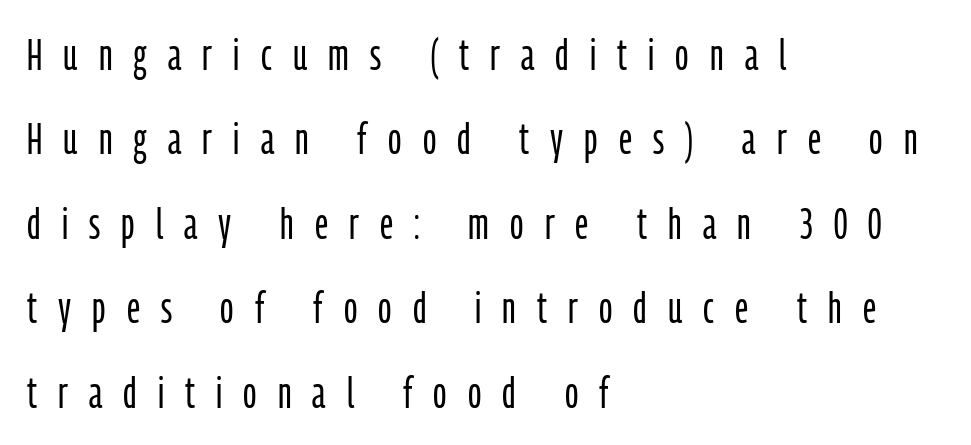
{"serif": "no", "italic": "no", "bold": "no", "weight": "light", "width": "condensed", "stroke_contrast": "low", "x_height": "medium", "monospaced": "no", "underline": "no", "align": "left", "line_spacing": "loose", "line_spacing_ratio": 1.92, "letter_spacing": "wide", "letter_spacing_em": 0.48, "glyph_px": 44}
